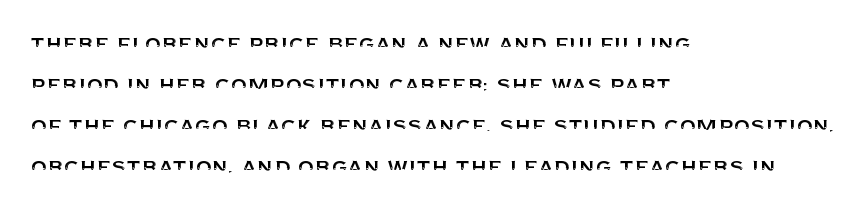
The image shows 26 px text type, upright; set left-aligned, normal line spacing (1.58x), normal letter spacing, not underlined.
